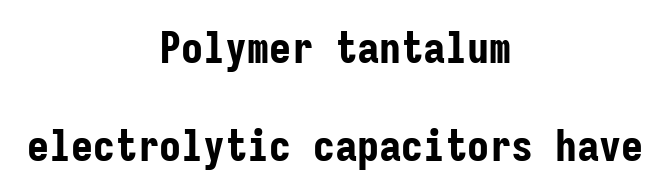
The image shows 44 px bold, condensed sans-serif type, upright, monospaced; set centered, loose line spacing (2.22x), normal letter spacing, not underlined; low stroke contrast and a medium x-height.
